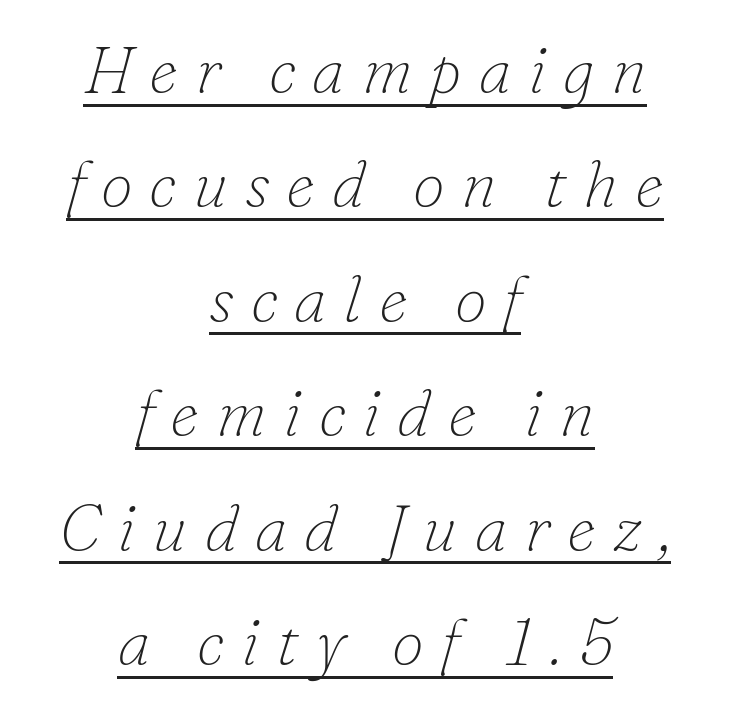
Font category for this specimen: serif. Check the space under the baseline: a stroke is drawn there. A typesetter would call this proportional, since set widths differ per character. The rag falls on both sides of this text block equally. These glyphs show unthickened strokes, regular width or finer. Letter spacing: wide.
